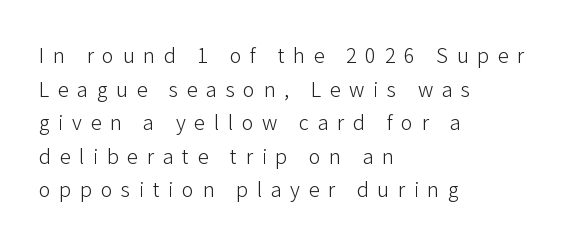
The image shows 20 px text type, upright; set left-aligned, normal line spacing (1.68x), unusually wide letter spacing (+0.43 em), not underlined.
